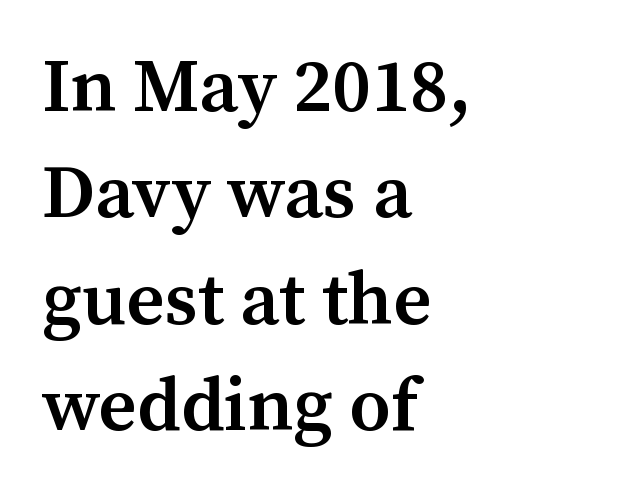
{"serif": "yes", "italic": "no", "bold": "semi", "weight": "semibold", "width": "normal", "stroke_contrast": "medium", "x_height": "medium", "monospaced": "no", "underline": "no", "align": "left", "line_spacing": "normal", "line_spacing_ratio": 1.42, "letter_spacing": "normal", "letter_spacing_em": 0.0, "glyph_px": 75}
